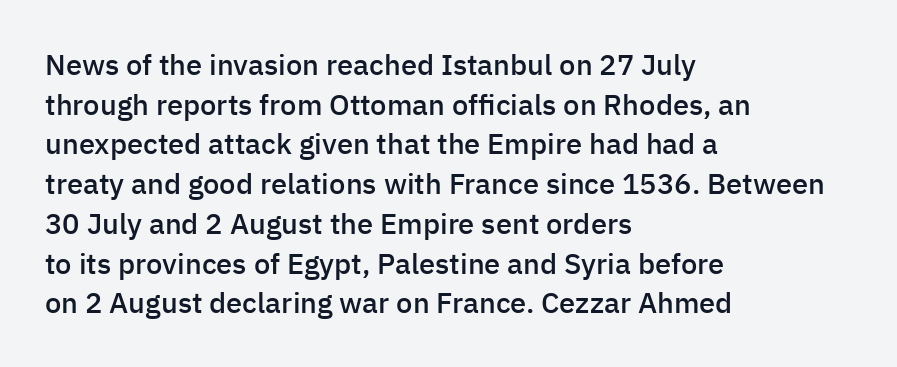
The image shows 29 px semibold sans-serif type, upright; set left-aligned, normal line spacing (1.37x), normal letter spacing, not underlined; low stroke contrast and a medium x-height.
